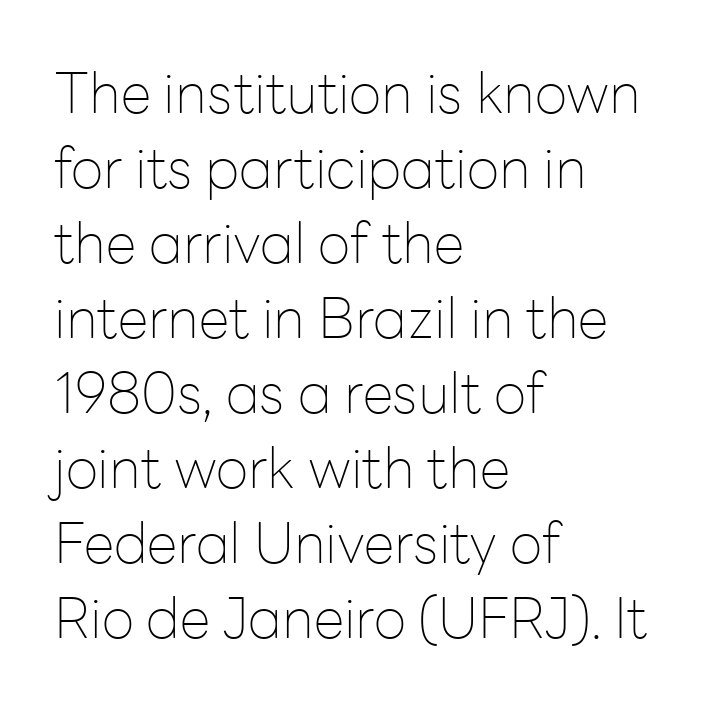
The image shows 56 px thin sans-serif type, upright; set left-aligned, normal line spacing (1.34x), normal letter spacing, not underlined; low stroke contrast and a medium x-height.
